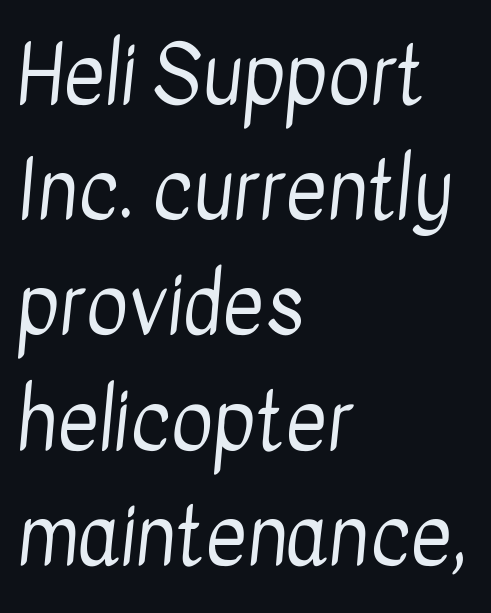
{"serif": "no", "bold": "no", "weight": "regular", "width": "condensed", "stroke_contrast": "low", "x_height": "medium", "monospaced": "no", "underline": "no", "align": "left", "line_spacing": "normal", "line_spacing_ratio": 1.44, "letter_spacing": "normal", "letter_spacing_em": 0.0, "glyph_px": 80}
